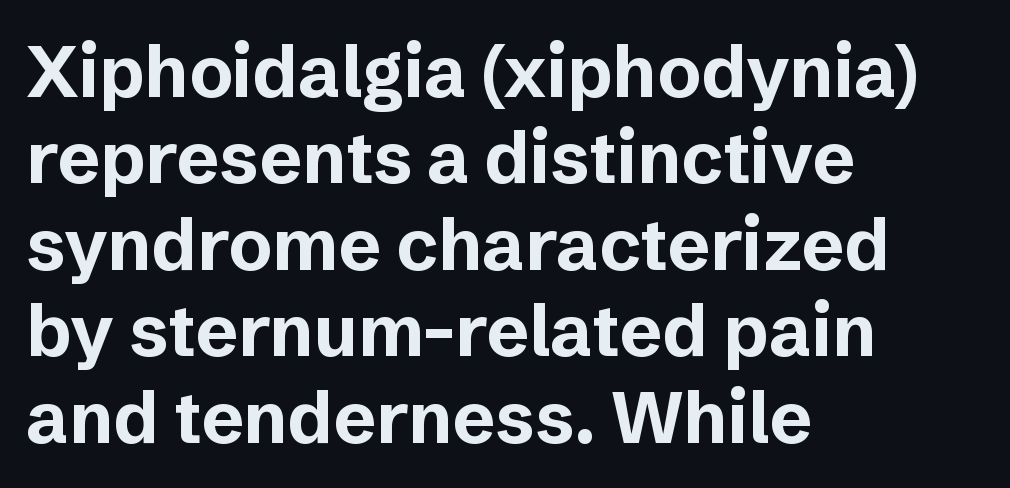
Varying glyph widths throughout — classic text-font behaviour. Each line starts at the same left margin while the right side varies. Serifs: no, the terminals of the letterforms are clean. Glance below the letters and you will spot only blank space.
